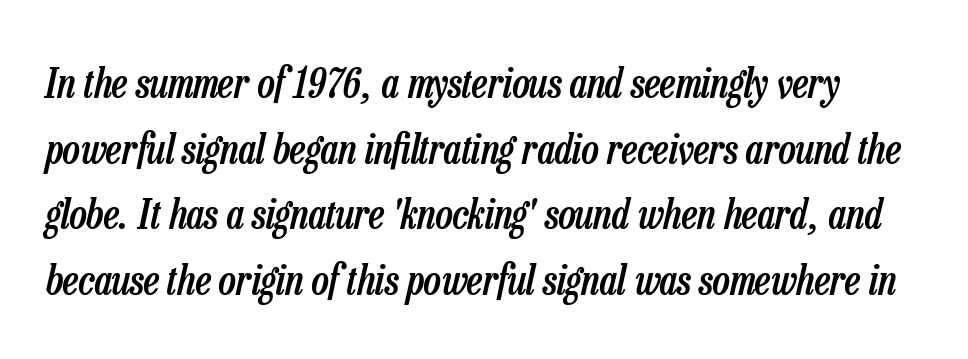
The image shows 41 px semibold, condensed type, italic (leaning right); set normal line spacing (1.6x), normal letter spacing, not underlined; low stroke contrast and a medium x-height.
